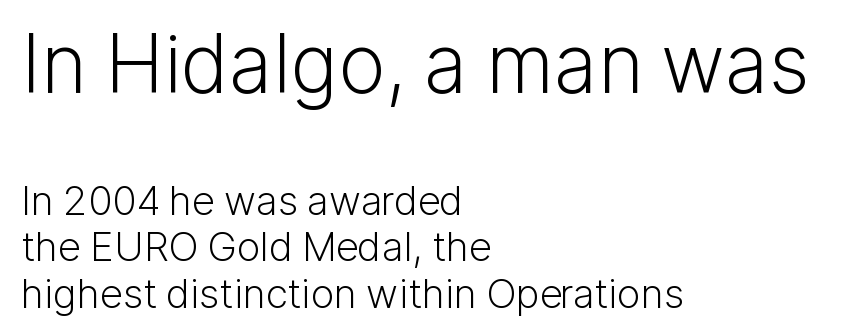
The image shows 80 px light sans-serif type, upright; set left-aligned, line spacing 1.17x, normal letter spacing, not underlined; the first (top) block is 2.0x larger; low stroke contrast and a medium x-height.
